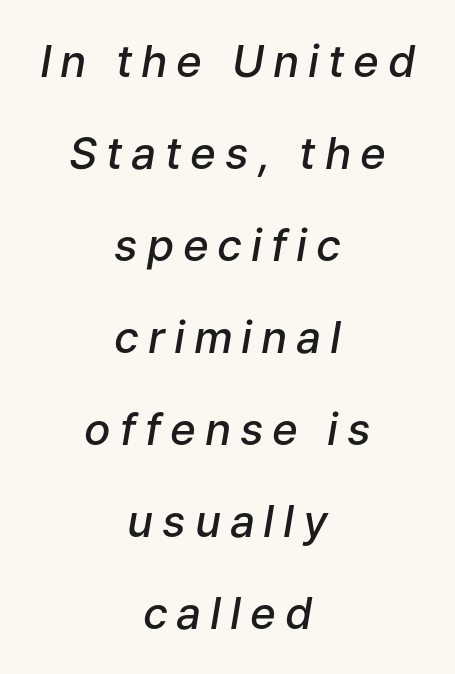
The image shows 44 px semibold type, italic (leaning right); set centered, loose line spacing (2.09x), unusually wide letter spacing (+0.2 em), not underlined; low stroke contrast and a medium x-height.
